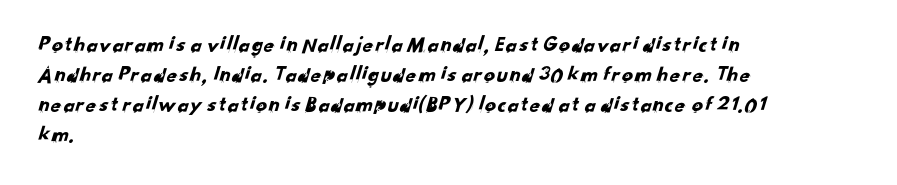
The image shows 22 px text type; set left-aligned, normal line spacing (1.36x), normal letter spacing, not underlined.
